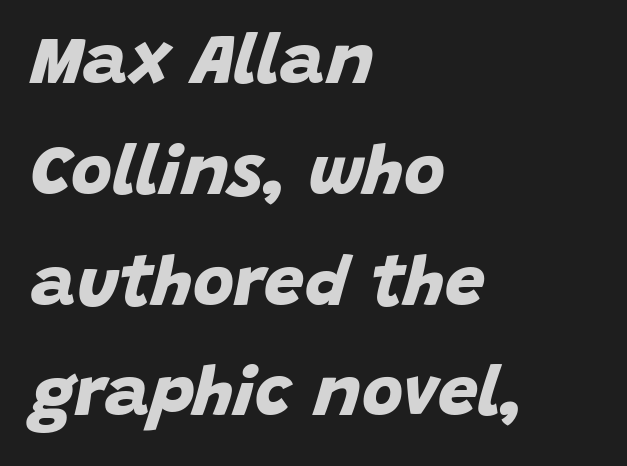
{"serif": "no", "bold": "yes", "weight": "bold", "width": "normal", "stroke_contrast": "low", "x_height": "large", "monospaced": "no", "underline": "no", "align": "left", "line_spacing": "normal", "line_spacing_ratio": 1.56, "letter_spacing": "normal", "letter_spacing_em": 0.0, "glyph_px": 71}
